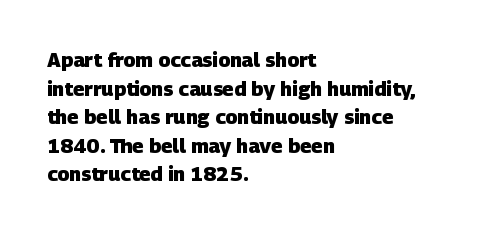
The image shows 20 px bold type; set left-aligned, normal line spacing (1.43x), normal letter spacing, not underlined.
